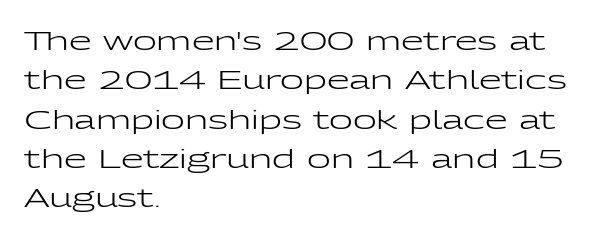
A typesetter would mark this as roman, not italic. Does the leading feel generous? No, just average. The typesetter chose a ragged-right arrangement here. The gaps between neighbouring characters are ordinary and unremarkable. Is this a heavy cut? Hardly; it is regular or lighter. The space directly below the letters is spotless.
